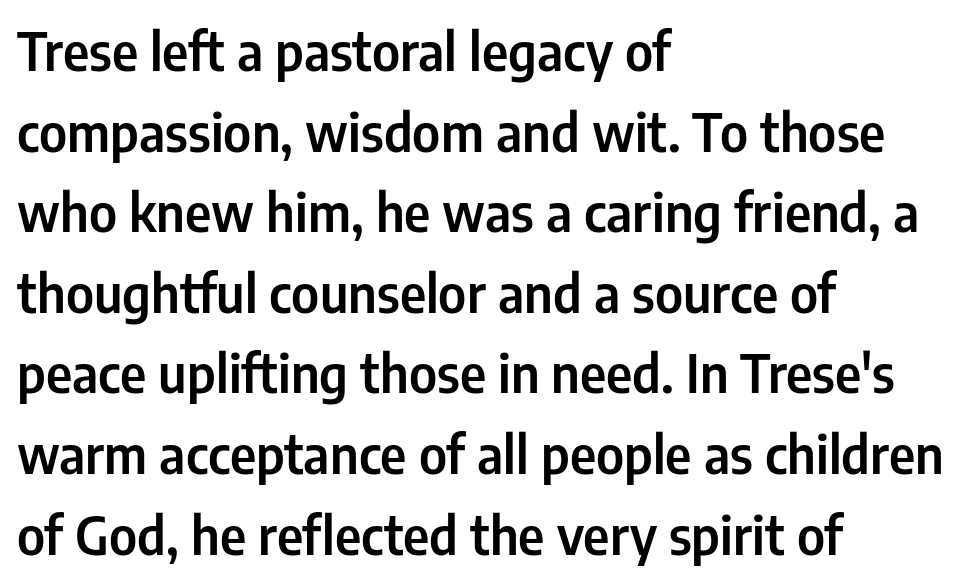
Q: Is the text italic (slanted)? A: No, it is upright.
Q: Is the typeface a serif or a sans-serif typeface? A: Sans-serif.
Q: Is the text underlined? A: No.
Q: How is the paragraph aligned? A: Left-aligned.
Q: Is the spacing between letters normal or unusually wide? A: Normal.
Q: Is the spacing between lines tight, normal or loose? A: Normal.
Q: Width (condensed, normal, or wide)? A: Condensed.
Q: Stroke contrast? A: Low.
Q: x-height? A: Medium.
Q: Monospaced? A: No.
